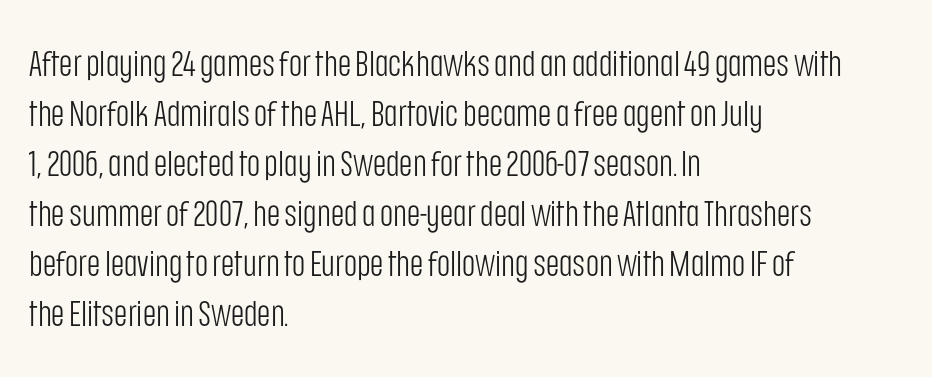
Q: Is the text bold? A: No.
Q: Is the text italic (slanted)? A: No, it is upright.
Q: Is the typeface a serif or a sans-serif typeface? A: Sans-serif.
Q: Is the text underlined? A: No.
Q: How is the paragraph aligned? A: Left-aligned.
Q: Is the spacing between letters normal or unusually wide? A: Normal.
Q: Is the spacing between lines tight, normal or loose? A: Normal.
Q: Width (condensed, normal, or wide)? A: Condensed.
Q: Stroke contrast? A: Low.
Q: x-height? A: Large.
Q: Monospaced? A: No.
